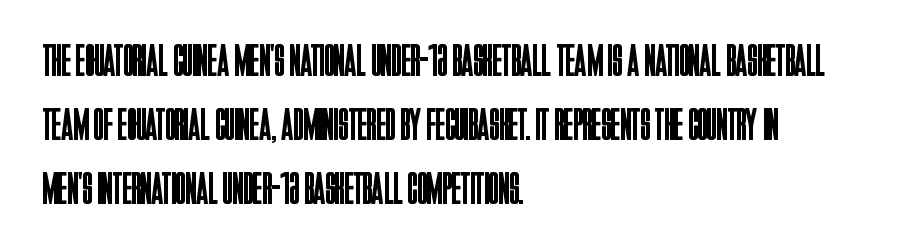
Visually the block forms a straight wall on the left and a jagged coastline on the right. Think of a printed novel: that variable character pitch is what you see here. Decoration check: the copy has no underline. The letterforms sit shoulder to shoulder at normal distance. Designer's note — italics off, roman on. The face used here is a sans, in the tradition of grotesques and geometrics.
